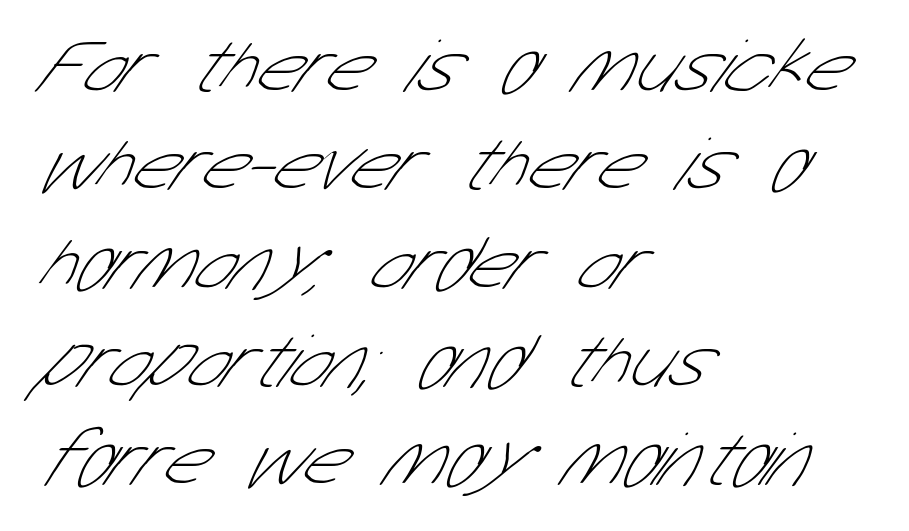
Plain, unruled lines of type. The lines in this sample share a left origin and differ only in where they stop. The weight tops out at a normal text grade. This is sans-serif lettering, the kind often seen on screens and signage. Is this a fixed-width face? No — the glyphs have proportional, varying widths.
